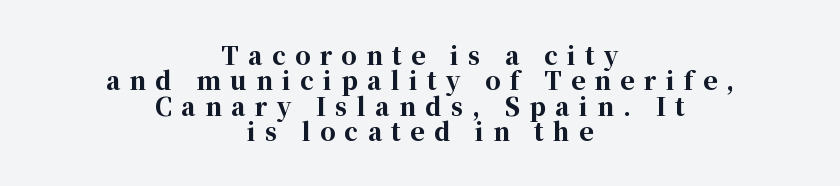
{"italic": "no", "bold": "yes", "underline": "no", "align": "center", "line_spacing": "tight", "line_spacing_ratio": 1.06, "letter_spacing": "wide", "letter_spacing_em": 0.39, "glyph_px": 24}
